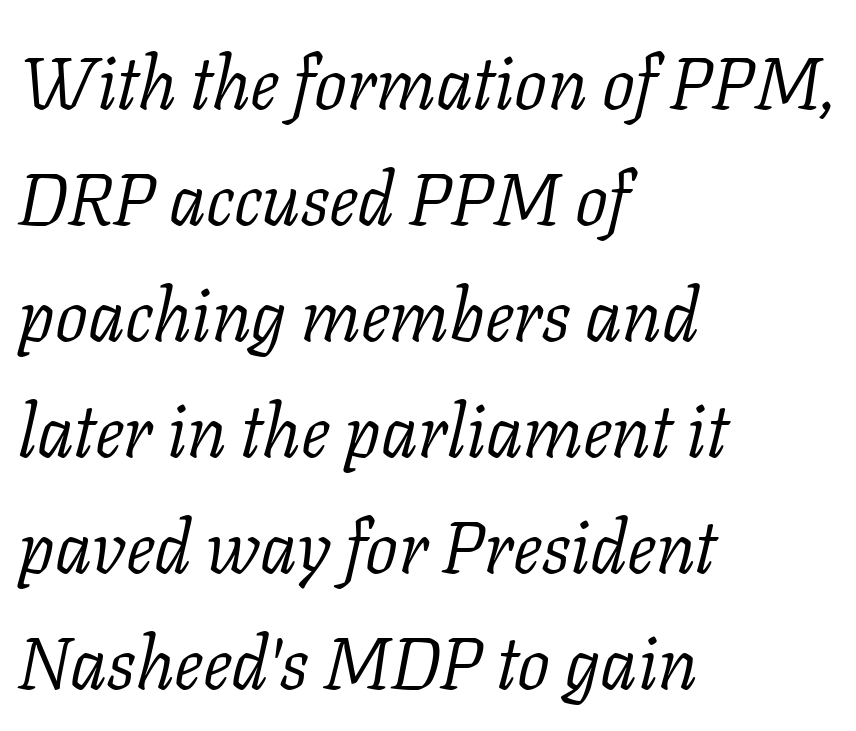
In terms of leading, this rendering sits right in the middle. The specimen omits any rule beneath the text block's lines. Compared with a centered layout, this one pins lines to the left instead. There's an unmistakable incline to the writing here.
